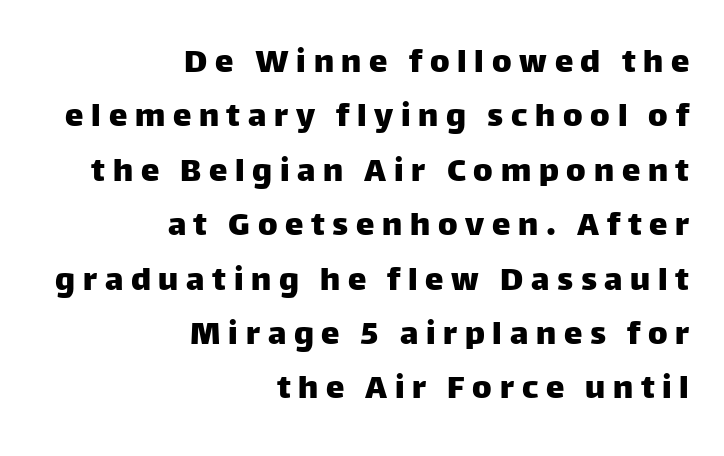
The image shows 37 px sans-serif type, upright; set right-aligned, normal line spacing (1.47x), unusually wide letter spacing (+0.21 em), not underlined; low stroke contrast and a large x-height.
